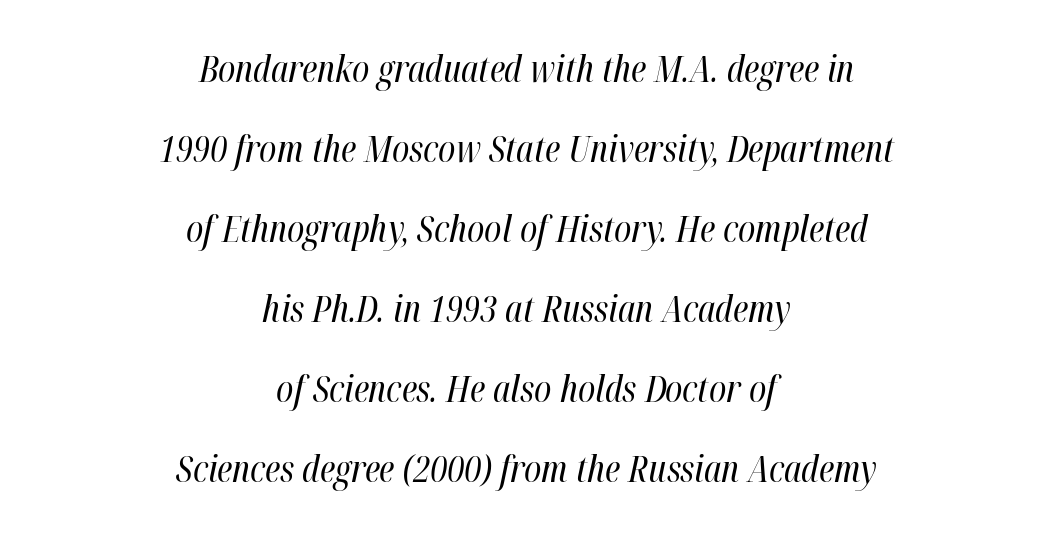
Plain, unruled lines of type. This block would shrink considerably if given ordinary leading; it's expanded now. The typesetting does not lean heavy: it is not bold. Rendered with sloped, italic letterforms. Reading down the block, each line starts at a different indent, mirrored at its end. Note the varied advance widths — an 'i' is clearly narrower than an 'm'.
